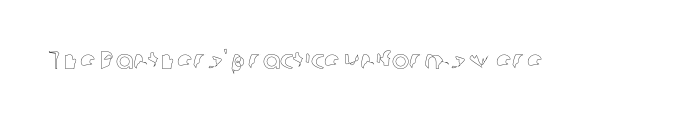
{"italic": "no", "underline": "no", "letter_spacing": "normal", "letter_spacing_em": 0.0, "glyph_px": 26}
